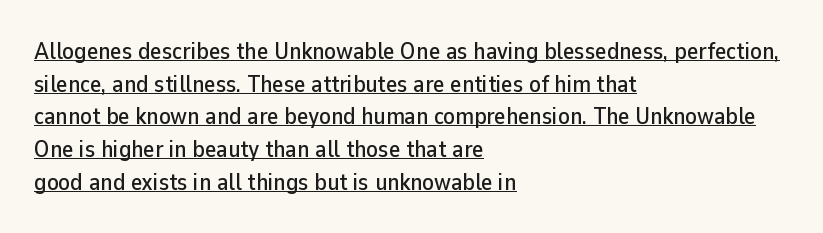
This sample keeps an unexceptional amount of space between lines. Italic: no, the glyphs are upright roman. This rendering uses left alignment, leaving the right contour irregular. Glyph-to-glyph distance matches everyday printed text. The lettering is marked with a stroke running underneath it.
